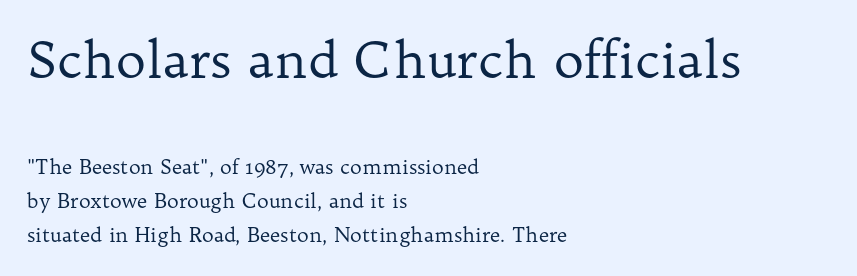
The image shows 51 px regular-weight serif type, upright; set left-aligned, normal line spacing (1.7x), normal letter spacing, not underlined; the first (top) block is 2.55x larger; low stroke contrast and a medium x-height.
